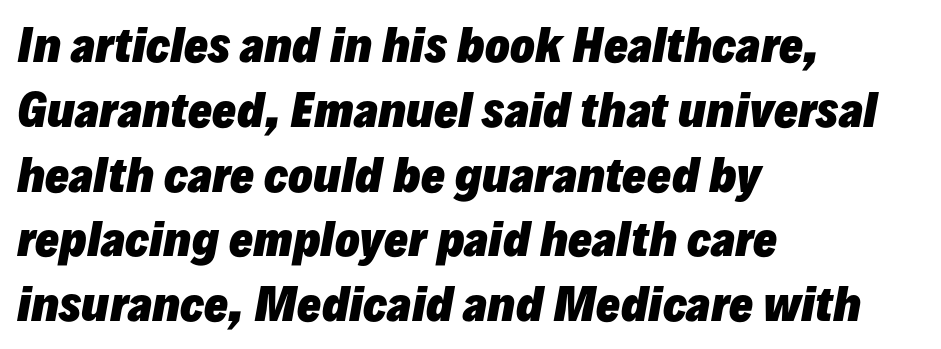
The image shows 45 px heavy type, italic (leaning right); set left-aligned, normal line spacing (1.44x), normal letter spacing, not underlined; low stroke contrast and a medium x-height.
